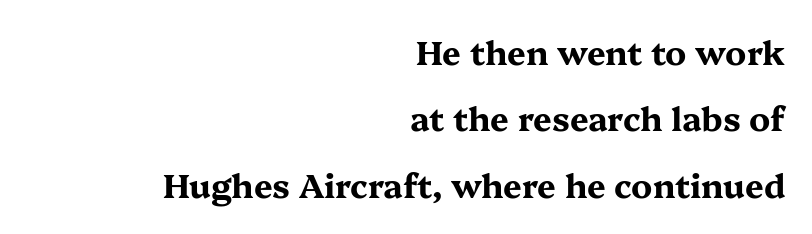
{"serif": "yes", "italic": "no", "bold": "yes", "weight": "bold", "width": "wide", "stroke_contrast": "medium", "x_height": "medium", "monospaced": "no", "underline": "no", "align": "right", "line_spacing": "loose", "line_spacing_ratio": 2.01, "letter_spacing": "normal", "letter_spacing_em": 0.0, "glyph_px": 33}
